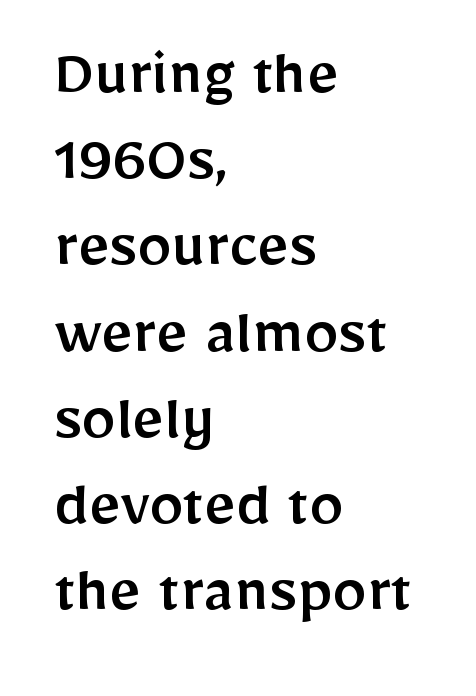
Each letter's strokes conclude bluntly, with no projecting serifs. The leading is moderate, giving the passage an even texture. Horizontally, the lines are justified to the leading edge only. The passage shown has conventional tracking throughout. Looks like regular typesetting: each glyph gets only the width it needs. Vertical strokes here are truly vertical.
